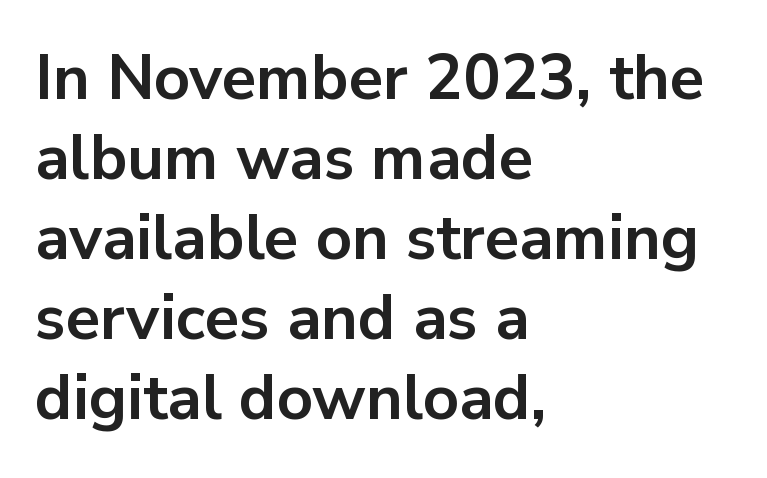
{"serif": "no", "italic": "no", "bold": "yes", "weight": "bold", "width": "normal", "stroke_contrast": "low", "x_height": "medium", "monospaced": "no", "underline": "no", "align": "left", "line_spacing": "normal", "line_spacing_ratio": 1.27, "letter_spacing": "normal", "letter_spacing_em": 0.0, "glyph_px": 63}
